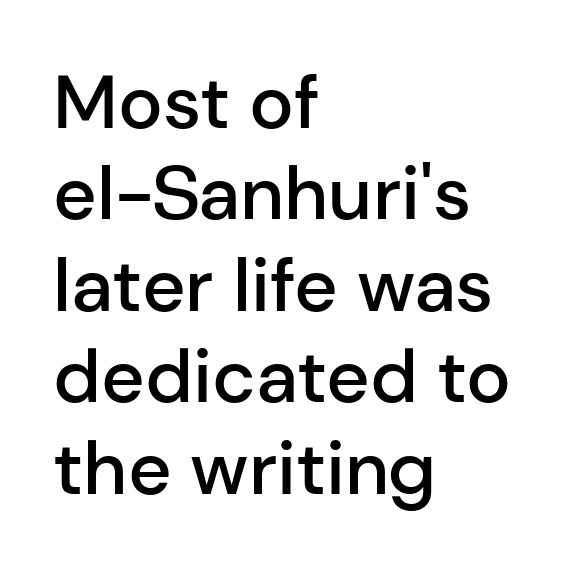
Type style note: lacks serifs. Each letter keeps its own natural width here, so spacing adapts to shape. Underline: absent. Visually the block forms a straight wall on the left and a jagged coastline on the right. Posture: vertical.
